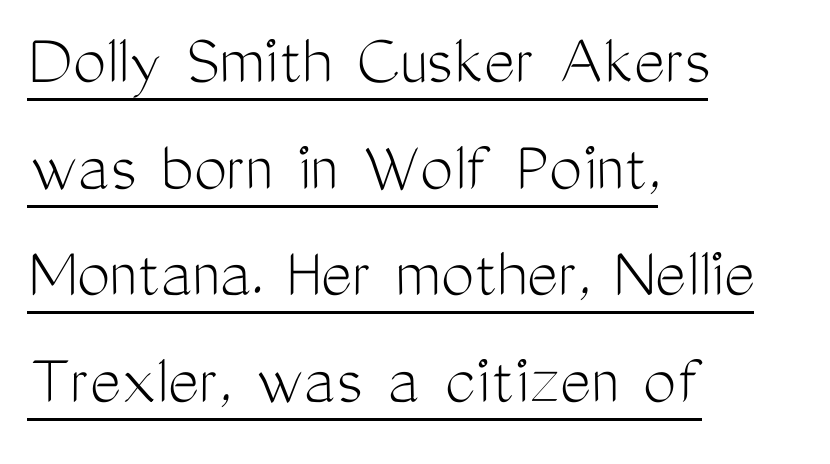
The image shows 74 px light, condensed sans-serif type, upright; set left-aligned, normal line spacing (1.44x), normal letter spacing, underlined; medium stroke contrast and a medium x-height.
